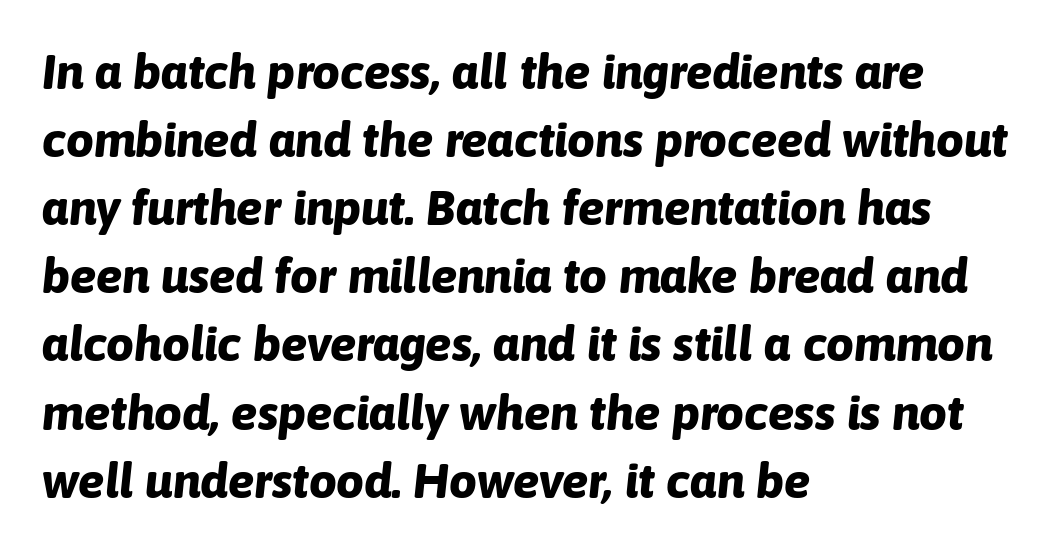
{"italic": "yes", "lean": "right", "slant_degrees": 6, "bold": "yes", "weight": "bold", "width": "normal", "stroke_contrast": "low", "x_height": "medium", "monospaced": "no", "underline": "no", "align": "left", "line_spacing": "normal", "line_spacing_ratio": 1.39, "letter_spacing": "normal", "letter_spacing_em": 0.0, "glyph_px": 49}
